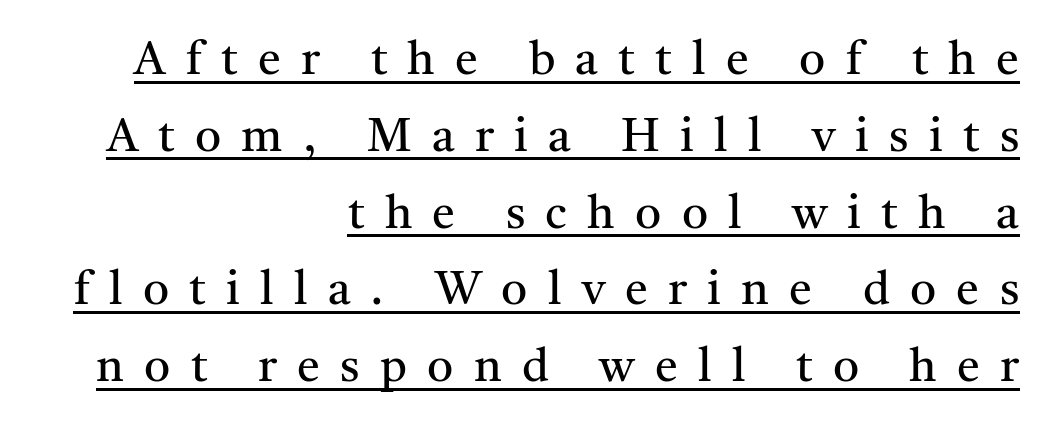
What stands out about the letter spacing? Its width — letters are far apart. Does the leading feel generous? No, just average. Letters have the restrained weight of plain body copy at most. Letterform terminals end in serifs throughout the passage. Where is the straight margin? On the right. Somebody hit Ctrl+U on this one — the words are underlined.
